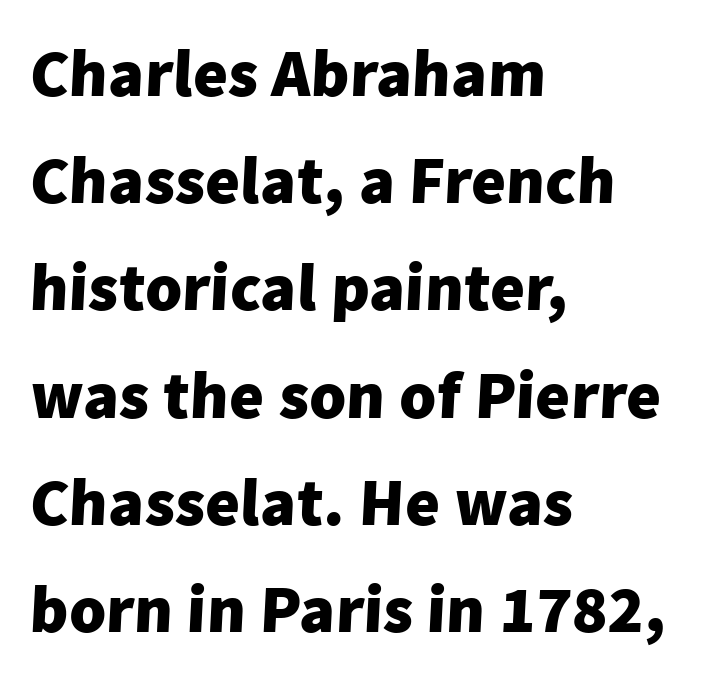
The image shows 67 px heavy sans-serif type; set left-aligned, normal line spacing (1.6x), normal letter spacing, not underlined; low stroke contrast and a medium x-height.
